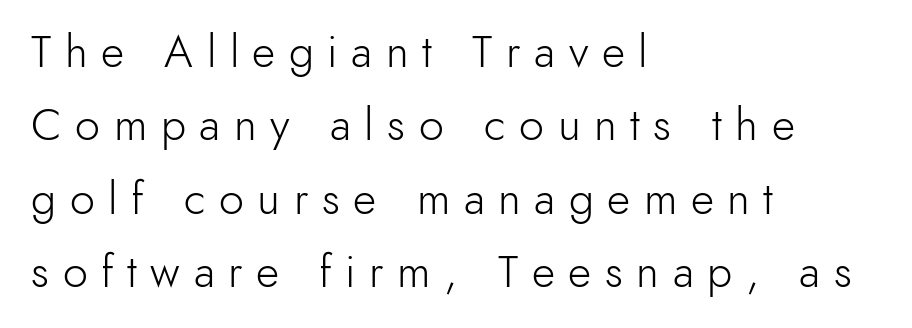
{"serif": "no", "italic": "no", "bold": "no", "weight": "light", "width": "normal", "x_height": "small", "monospaced": "no", "underline": "no", "align": "left", "line_spacing": "normal", "line_spacing_ratio": 1.63, "letter_spacing": "wide", "letter_spacing_em": 0.3, "glyph_px": 45}
